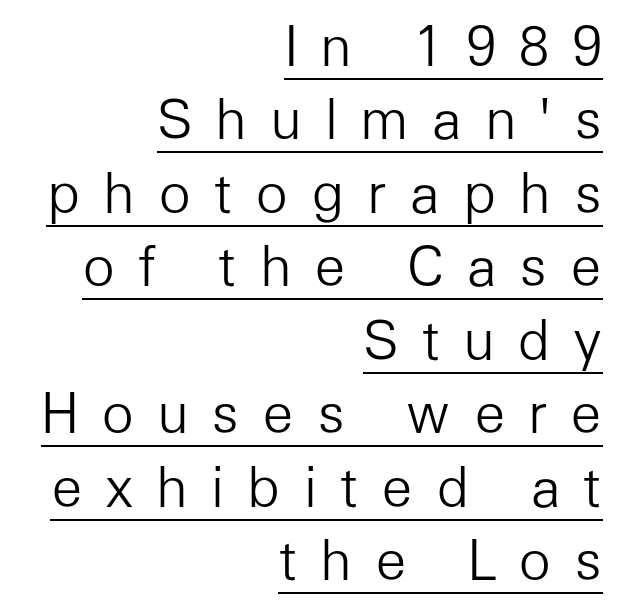
{"serif": "no", "italic": "no", "bold": "no", "weight": "light", "width": "normal", "stroke_contrast": "low", "x_height": "medium", "monospaced": "no", "underline": "yes", "align": "right", "line_spacing": "normal", "line_spacing_ratio": 1.36, "letter_spacing": "wide", "letter_spacing_em": 0.42, "glyph_px": 54}
